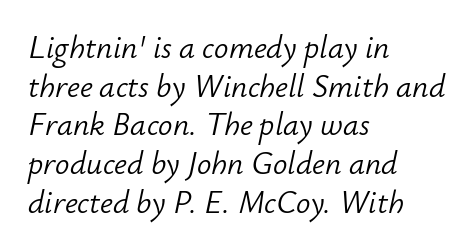
{"italic": "yes", "lean": "right", "slant_degrees": 12, "bold": "no", "weight": "light", "width": "normal", "stroke_contrast": "low", "x_height": "small", "monospaced": "no", "underline": "no", "align": "left", "line_spacing_ratio": 1.21, "letter_spacing": "normal", "letter_spacing_em": 0.0, "glyph_px": 32}
